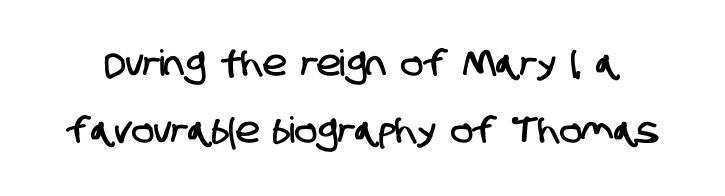
{"serif": "no", "width": "condensed", "stroke_contrast": "low", "x_height": "large", "monospaced": "no", "underline": "no", "line_spacing_ratio": 1.85, "letter_spacing": "normal", "letter_spacing_em": 0.0, "glyph_px": 36}
